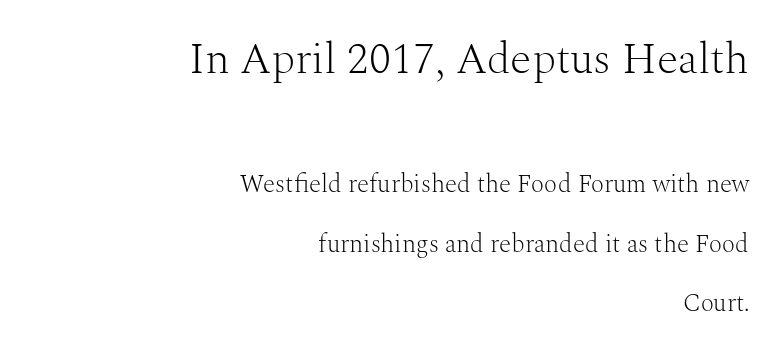
{"serif": "yes", "italic": "no", "bold": "no", "weight": "light", "width": "normal", "stroke_contrast": "medium", "x_height": "medium", "monospaced": "no", "underline": "no", "align": "right", "line_spacing": "loose", "line_spacing_ratio": 2.37, "letter_spacing": "normal", "letter_spacing_em": 0.0, "larger_block": "first", "size_ratio": 1.76, "glyph_px": 44}
